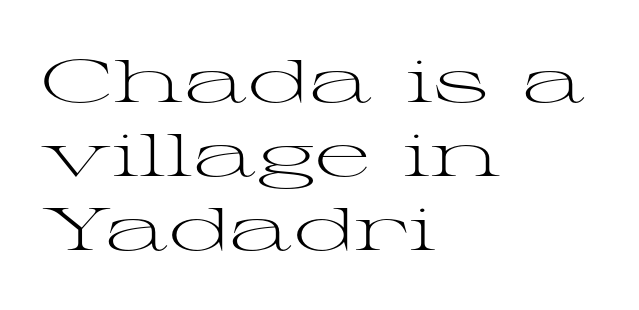
The image shows 60 px light, wide serif type, upright; set left-aligned, line spacing 1.23x, normal letter spacing, not underlined; medium stroke contrast and a medium x-height.
